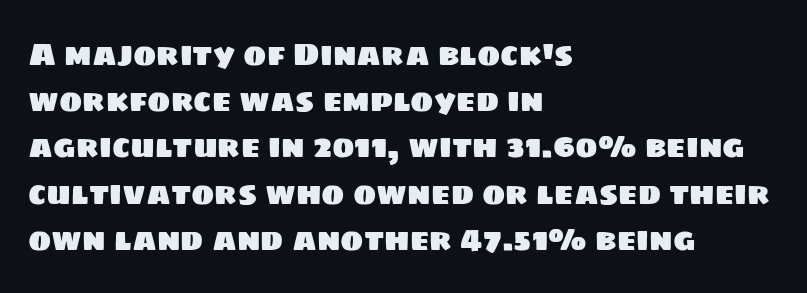
The image shows 31 px sans-serif type; set left-aligned, normal line spacing (1.49x), normal letter spacing, not underlined; low stroke contrast and a large x-height.
